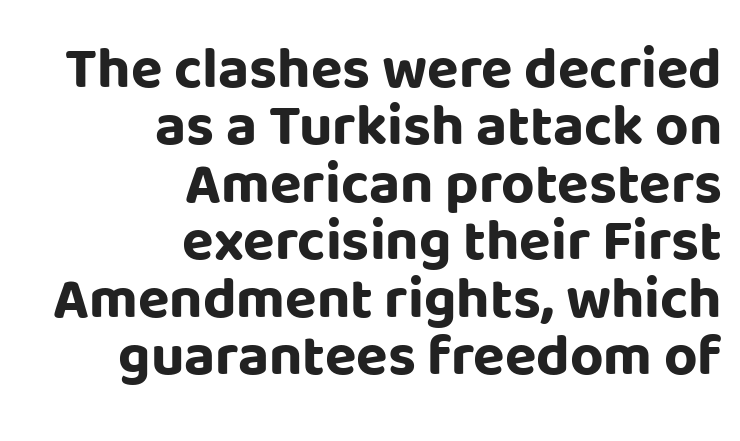
Q: Is the text bold? A: Yes.
Q: Is the text italic (slanted)? A: No, it is upright.
Q: Is the typeface a serif or a sans-serif typeface? A: Sans-serif.
Q: Is the text underlined? A: No.
Q: How is the paragraph aligned? A: Right-aligned.
Q: Is the spacing between letters normal or unusually wide? A: Normal.
Q: Is the spacing between lines tight, normal or loose? A: Tight.
Q: Width (condensed, normal, or wide)? A: Normal.
Q: Stroke contrast? A: Low.
Q: x-height? A: Large.
Q: Monospaced? A: No.
